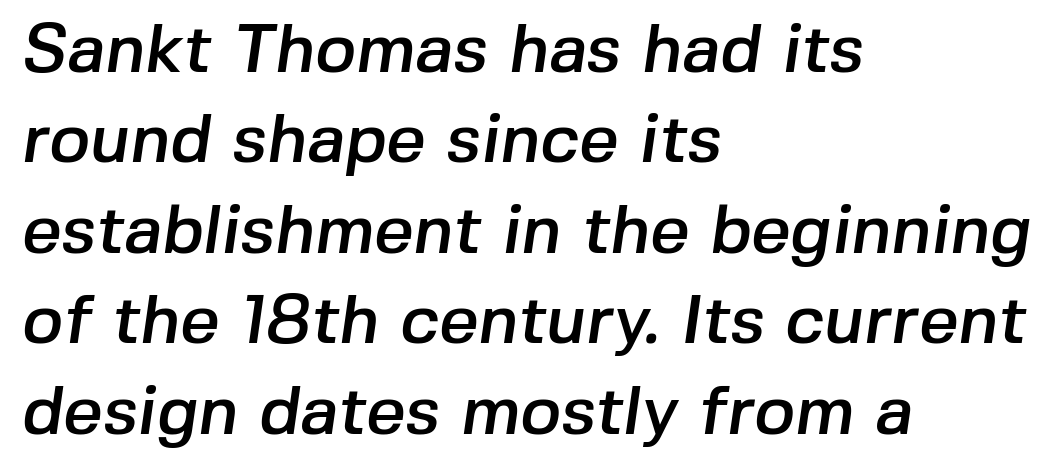
Q: Is the typeface a serif or a sans-serif typeface? A: Sans-serif.
Q: Is the text underlined? A: No.
Q: How is the paragraph aligned? A: Left-aligned.
Q: Is the spacing between letters normal or unusually wide? A: Normal.
Q: Is the spacing between lines tight, normal or loose? A: Normal.
Q: Width (condensed, normal, or wide)? A: Normal.
Q: Stroke contrast? A: Low.
Q: x-height? A: Medium.
Q: Monospaced? A: No.
